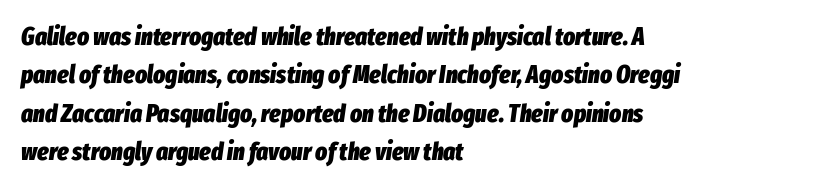
The image shows 25 px bold type, italic (leaning right); set left-aligned, normal line spacing (1.54x), normal letter spacing, not underlined.
